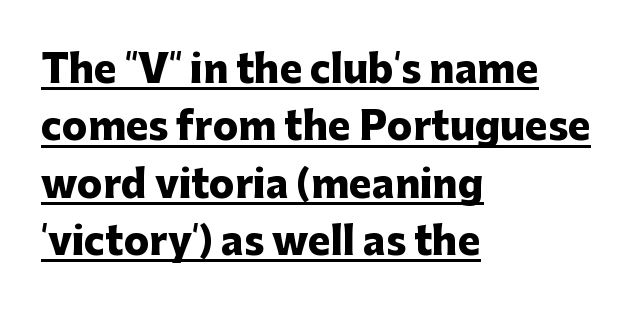
{"serif": "no", "italic": "no", "bold": "yes", "weight": "heavy", "width": "normal", "stroke_contrast": "low", "x_height": "medium", "monospaced": "no", "underline": "yes", "align": "left", "line_spacing": "normal", "line_spacing_ratio": 1.51, "letter_spacing": "normal", "letter_spacing_em": 0.0, "glyph_px": 38}
